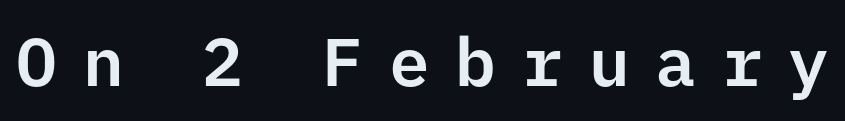
A sans-serif font was chosen for this passage. Think of a typewriter: that constant character pitch is what you see here. Every stem runs plumb, perpendicular to the baseline. The line texture is sparse and dotted thanks to wide tracking. Check under the words: just untouched page.
